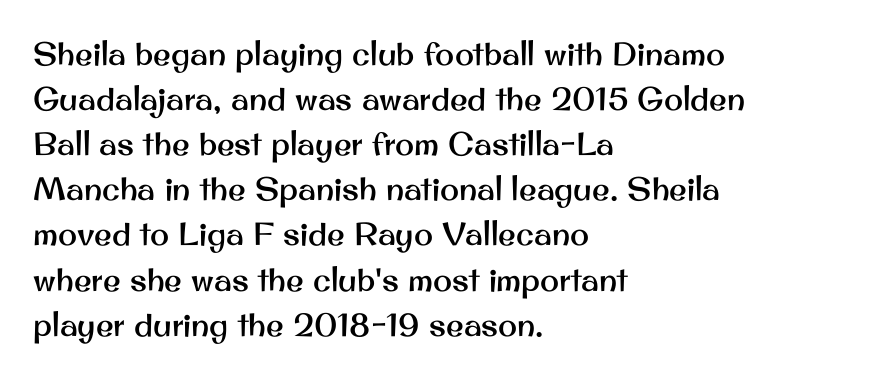
The image shows 32 px sans-serif type, upright; set left-aligned, normal line spacing (1.41x), normal letter spacing, not underlined; medium stroke contrast and a small x-height.
